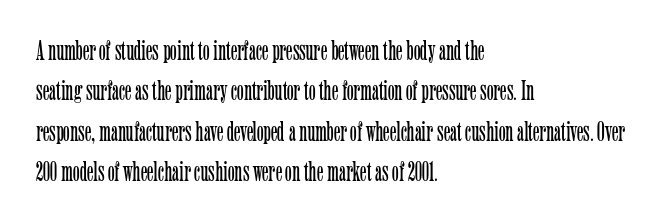
A classic flush-left, rag-right setting is used for this passage. Students, observe: this is what conventionally led text looks like. The typeface chosen for these lines features serifs. Nobody touched the tracking dial on this one.
